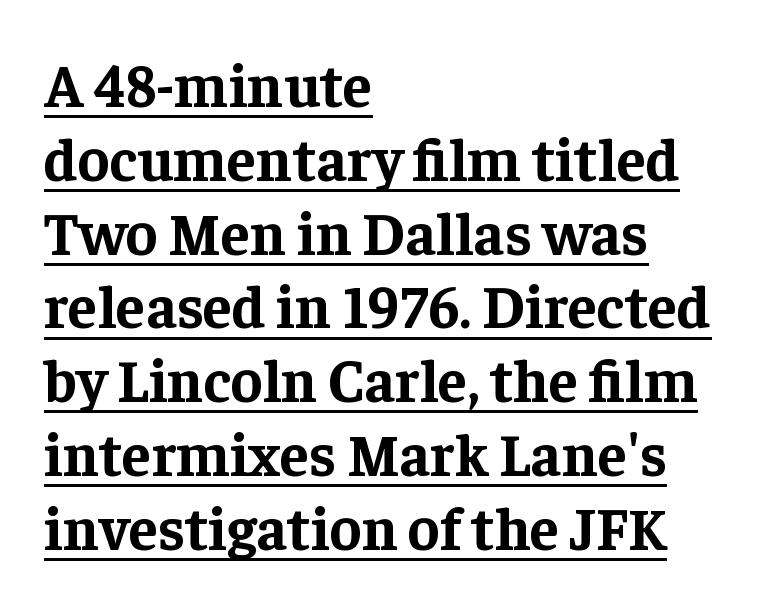
{"serif": "yes", "italic": "no", "bold": "yes", "weight": "bold", "width": "normal", "stroke_contrast": "low", "x_height": "medium", "monospaced": "no", "underline": "yes", "align": "left", "line_spacing_ratio": 1.23, "letter_spacing": "normal", "letter_spacing_em": 0.0, "glyph_px": 60}
